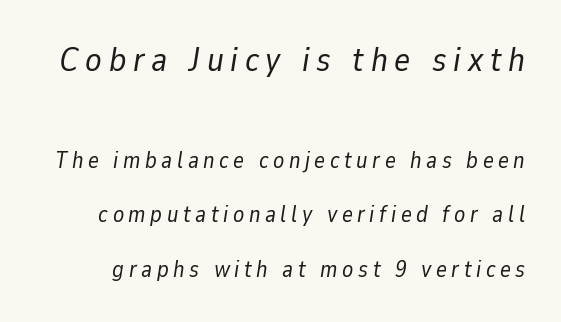
The image shows 34 px regular-weight type, italic (leaning right); set loose line spacing (2.37x), unusually wide letter spacing (+0.2 em), not underlined; the first (top) block is 1.48x larger; low stroke contrast and a medium x-height.
